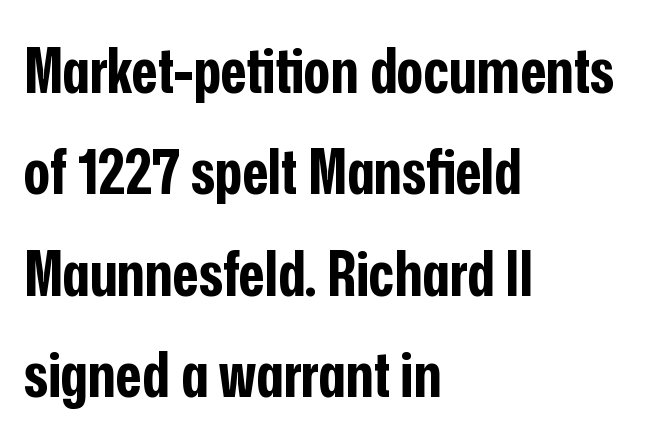
Q: Is the text bold? A: Yes.
Q: Is the text italic (slanted)? A: No, it is upright.
Q: Is the typeface a serif or a sans-serif typeface? A: Sans-serif.
Q: Is the text underlined? A: No.
Q: How is the paragraph aligned? A: Left-aligned.
Q: Is the spacing between letters normal or unusually wide? A: Normal.
Q: Is the spacing between lines tight, normal or loose? A: Normal.
Q: Width (condensed, normal, or wide)? A: Condensed.
Q: Stroke contrast? A: Low.
Q: x-height? A: Medium.
Q: Monospaced? A: No.
